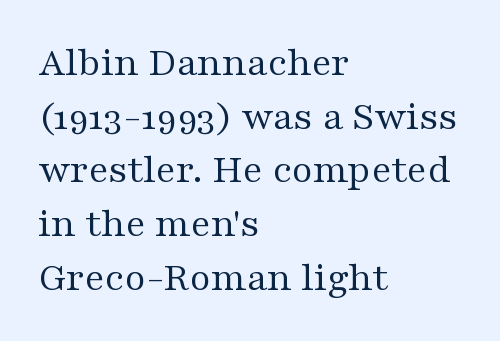
The image shows 41 px regular-weight, wide serif type, upright; set left-aligned, normal line spacing (1.31x), normal letter spacing, not underlined; medium stroke contrast and a medium x-height.
